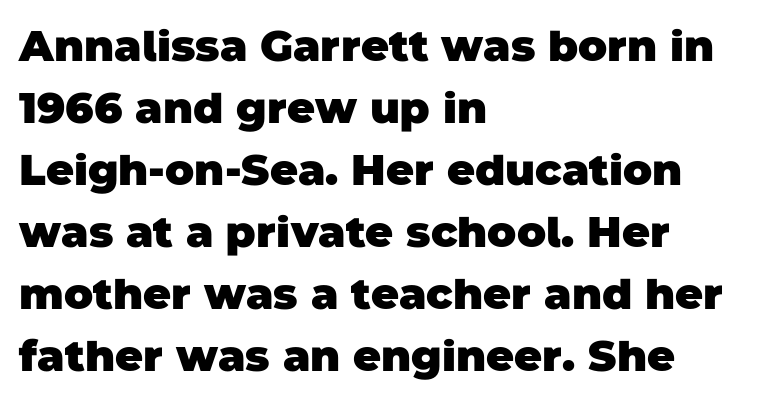
Q: Is the text bold? A: Yes.
Q: Is the typeface a serif or a sans-serif typeface? A: Sans-serif.
Q: Is the text underlined? A: No.
Q: How is the paragraph aligned? A: Left-aligned.
Q: Is the spacing between letters normal or unusually wide? A: Normal.
Q: Is the spacing between lines tight, normal or loose? A: Normal.
Q: Width (condensed, normal, or wide)? A: Normal.
Q: Stroke contrast? A: Low.
Q: x-height? A: Large.
Q: Monospaced? A: No.
